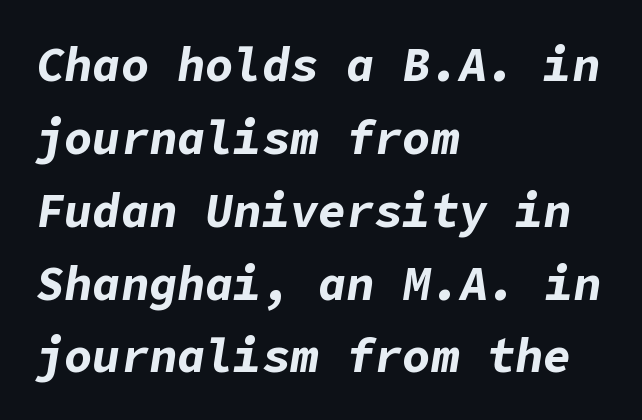
Q: Is the text bold? A: Yes.
Q: Is the text italic (slanted)? A: Yes, it leans right by about 9 degrees.
Q: Is the text underlined? A: No.
Q: How is the paragraph aligned? A: Left-aligned.
Q: Is the spacing between letters normal or unusually wide? A: Normal.
Q: Is the spacing between lines tight, normal or loose? A: Normal.
Q: Width (condensed, normal, or wide)? A: Normal.
Q: Stroke contrast? A: Low.
Q: x-height? A: Medium.
